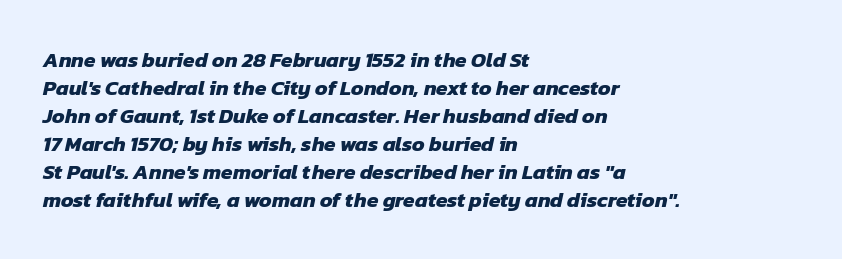
Q: Is the text bold? A: Yes.
Q: Is the text underlined? A: No.
Q: How is the paragraph aligned? A: Left-aligned.
Q: Is the spacing between letters normal or unusually wide? A: Normal.
Q: Is the spacing between lines tight, normal or loose? A: Normal.
